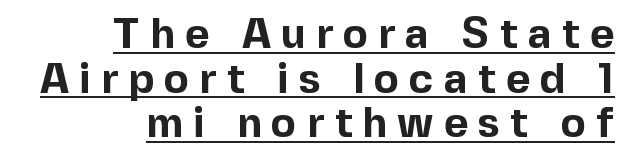
The image shows 42 px bold sans-serif type, upright; set right-aligned, tight line spacing (1.06x), unusually wide letter spacing (+0.24 em), underlined; a medium x-height.
